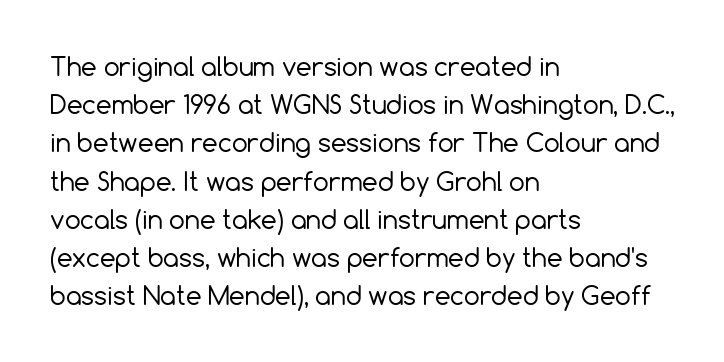
The image shows 25 px text type, upright; set left-aligned, normal line spacing (1.53x), normal letter spacing, not underlined.
